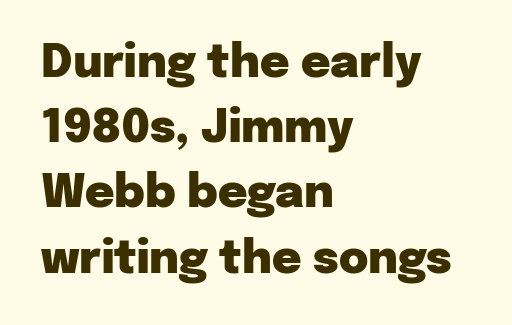
{"serif": "no", "italic": "no", "bold": "yes", "weight": "heavy", "width": "normal", "stroke_contrast": "low", "x_height": "medium", "monospaced": "no", "underline": "no", "align": "left", "line_spacing": "normal", "line_spacing_ratio": 1.45, "letter_spacing": "normal", "letter_spacing_em": 0.0, "glyph_px": 45}
